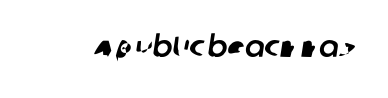
Look at the tracking — it's just the regular setting, nothing added. The rendering shows plain stroke endings on the letterforms — a sans-serif design. The passage shown is typed in a proportional face where columns would drift. Check the space under the baseline: it is left empty.
